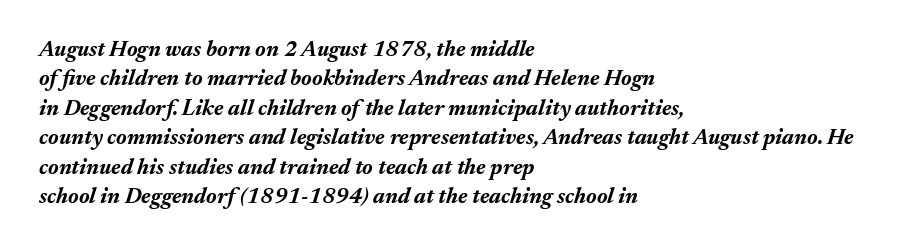
A typesetter would call this zero additional tracking. Rows of type keep a routine distance in the vertical direction. These lines stack with their left ends in a neat column. Chunky letters — that's bold for sure.
